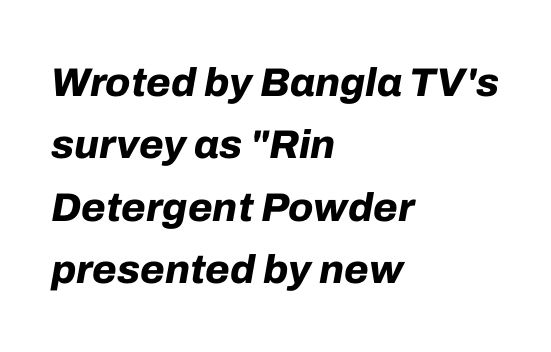
The image shows 40 px bold type, italic (leaning right); set left-aligned, normal line spacing (1.56x), normal letter spacing, not underlined; low stroke contrast and a medium x-height.
